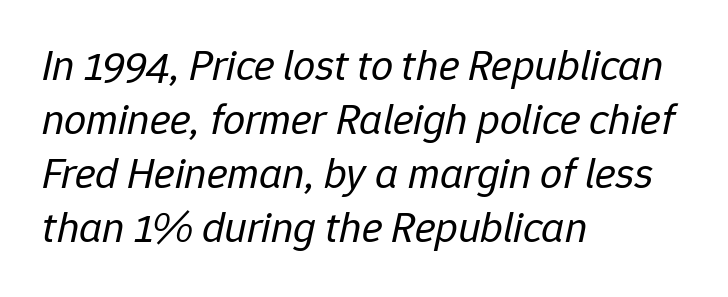
The gaps between neighbouring characters are ordinary and unremarkable. Vertical stems look standard width or narrower in stroke. Looks like regular typesetting: each glyph gets only the width it needs. Descenders hang freely into open space. The lines in this sample share a left origin and differ only in where they stop.
